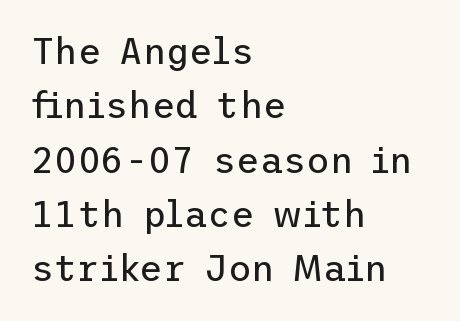
The rendering keeps characters at their native spacing. Has an underline been added? It has not. Regular leading. Notice how the passage keeps a crisp vertical edge on the left only. The designer went with a sans here, leaving each stem footless.
